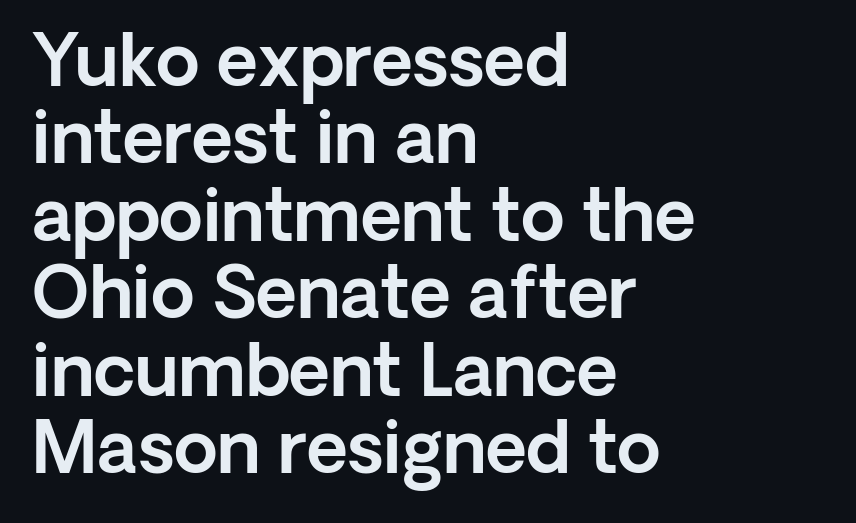
Q: Is the text italic (slanted)? A: No, it is upright.
Q: Is the typeface a serif or a sans-serif typeface? A: Sans-serif.
Q: Is the text underlined? A: No.
Q: How is the paragraph aligned? A: Left-aligned.
Q: Is the spacing between letters normal or unusually wide? A: Normal.
Q: Is the spacing between lines tight, normal or loose? A: Tight.
Q: Width (condensed, normal, or wide)? A: Normal.
Q: x-height? A: Medium.
Q: Monospaced? A: No.
